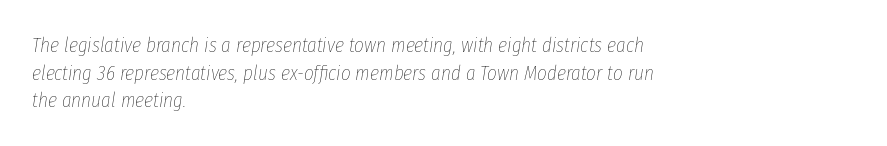
Q: Is the text bold? A: No.
Q: Is the text italic (slanted)? A: Yes, it leans right by about 8 degrees.
Q: Is the text underlined? A: No.
Q: How is the paragraph aligned? A: Left-aligned.
Q: Is the spacing between letters normal or unusually wide? A: Normal.
Q: Is the spacing between lines tight, normal or loose? A: Normal.
